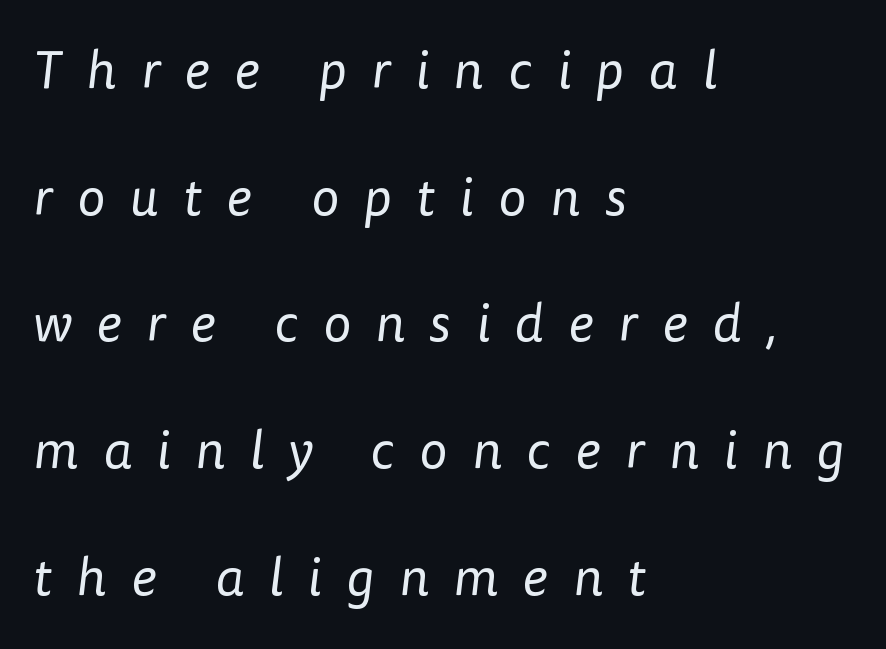
{"serif": "no", "bold": "no", "weight": "regular", "width": "normal", "stroke_contrast": "low", "x_height": "medium", "monospaced": "no", "underline": "no", "align": "left", "line_spacing": "loose", "line_spacing_ratio": 2.39, "letter_spacing": "wide", "letter_spacing_em": 0.47, "glyph_px": 53}
